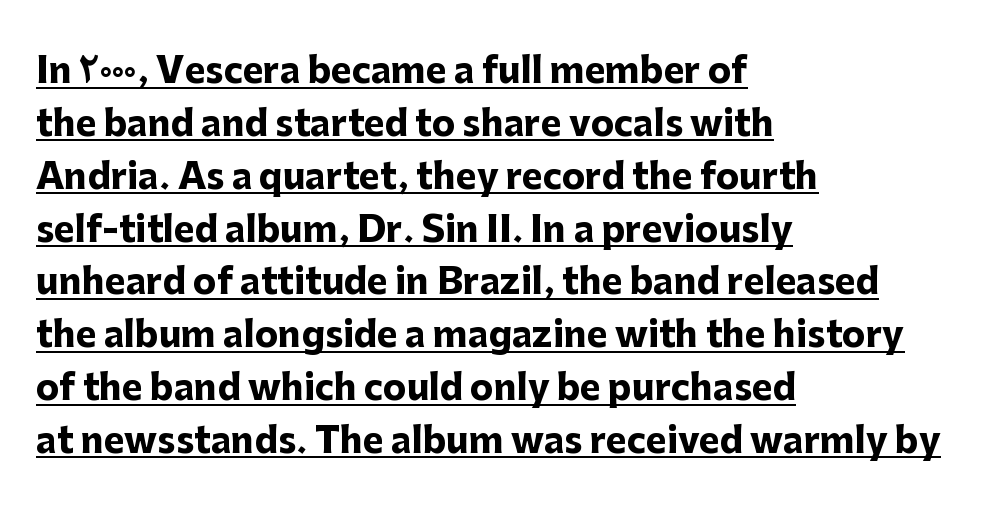
Q: Is the text bold? A: Yes.
Q: Is the text italic (slanted)? A: No, it is upright.
Q: Is the typeface a serif or a sans-serif typeface? A: Sans-serif.
Q: Is the text underlined? A: Yes.
Q: How is the paragraph aligned? A: Left-aligned.
Q: Is the spacing between letters normal or unusually wide? A: Normal.
Q: Is the spacing between lines tight, normal or loose? A: Normal.
Q: Width (condensed, normal, or wide)? A: Normal.
Q: Stroke contrast? A: Low.
Q: x-height? A: Medium.
Q: Monospaced? A: No.
